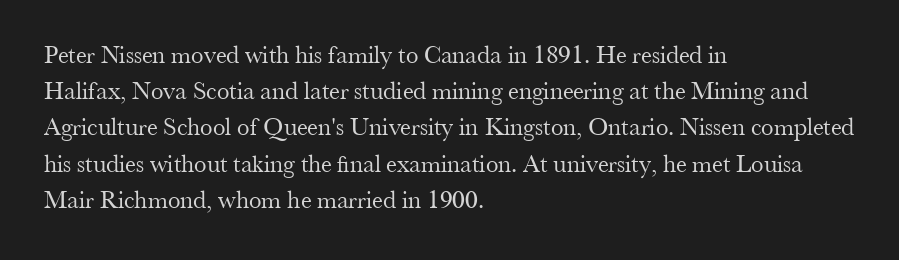
{"italic": "no", "bold": "no", "underline": "no", "align": "left", "line_spacing": "normal", "line_spacing_ratio": 1.45, "letter_spacing": "normal", "letter_spacing_em": 0.0, "glyph_px": 25}
